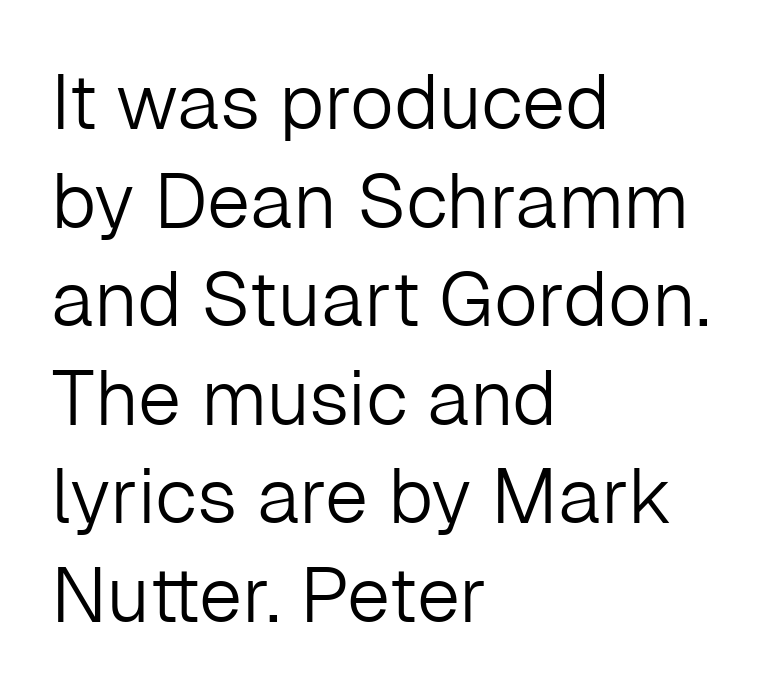
{"serif": "no", "italic": "no", "bold": "no", "weight": "light", "width": "normal", "stroke_contrast": "low", "x_height": "medium", "monospaced": "no", "underline": "no", "align": "left", "line_spacing": "normal", "line_spacing_ratio": 1.28, "letter_spacing": "normal", "letter_spacing_em": 0.0, "glyph_px": 77}
